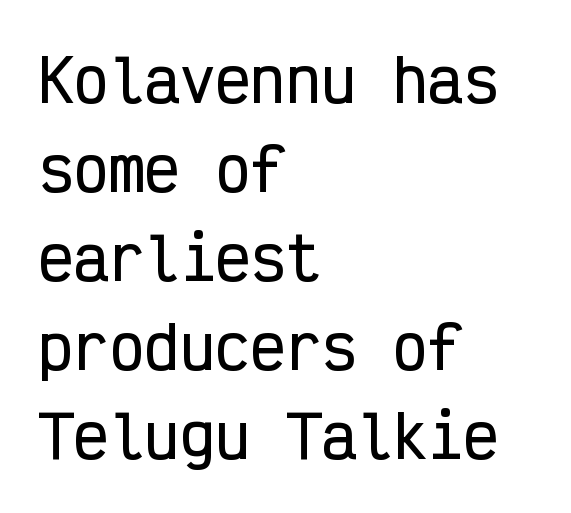
{"serif": "no", "italic": "no", "width": "condensed", "stroke_contrast": "low", "x_height": "medium", "monospaced": "yes", "underline": "no", "align": "left", "line_spacing": "normal", "line_spacing_ratio": 1.51, "letter_spacing": "normal", "letter_spacing_em": 0.0, "glyph_px": 59}
